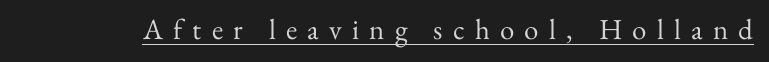
Q: Is the text bold? A: No.
Q: Is the text italic (slanted)? A: No, it is upright.
Q: Is the typeface a serif or a sans-serif typeface? A: Serif.
Q: Is the text underlined? A: Yes.
Q: Is the spacing between letters normal or unusually wide? A: Unusually wide.
Q: Width (condensed, normal, or wide)? A: Normal.
Q: Stroke contrast? A: Medium.
Q: x-height? A: Small.
Q: Monospaced? A: No.
